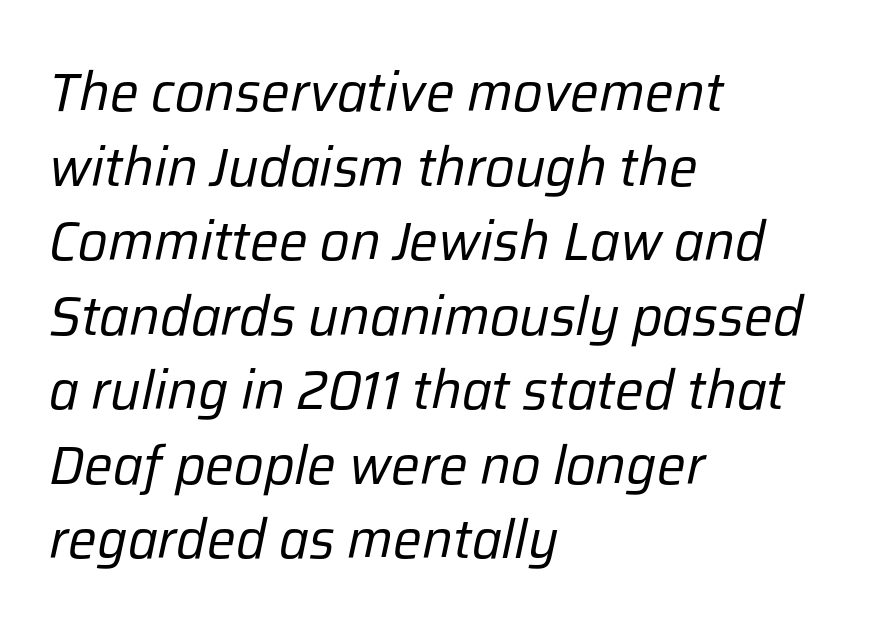
Clear beneath every line of the passage. Notice how the passage keeps a crisp vertical edge on the left only. The face used here has a pronounced slope to its letters. What's the leading like? Ordinary, nothing unusual.
